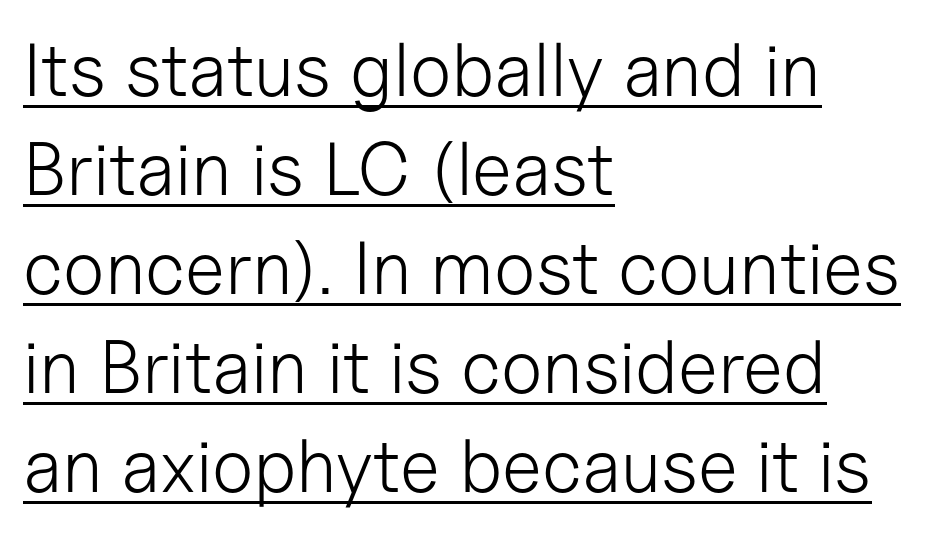
The image shows 75 px light sans-serif type, upright; set left-aligned, normal line spacing (1.32x), normal letter spacing, underlined; low stroke contrast and a medium x-height.
